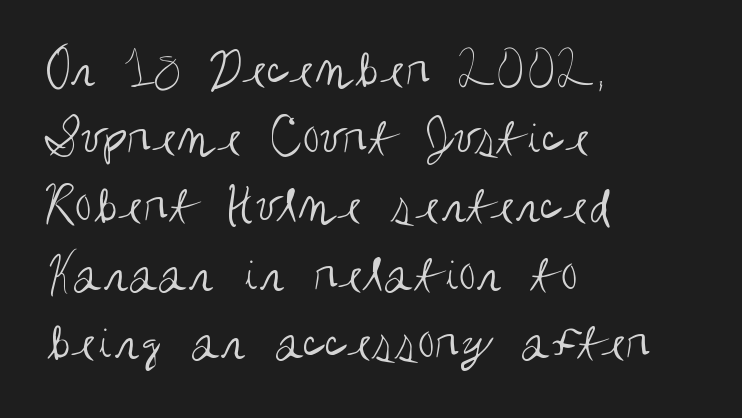
Anything drawn beneath the words? Only blank space. Leftover space on each line is placed entirely after the last word. Typographically, this falls in the sans-serif category. You could call the tracking neutral — neither tight nor loose.
